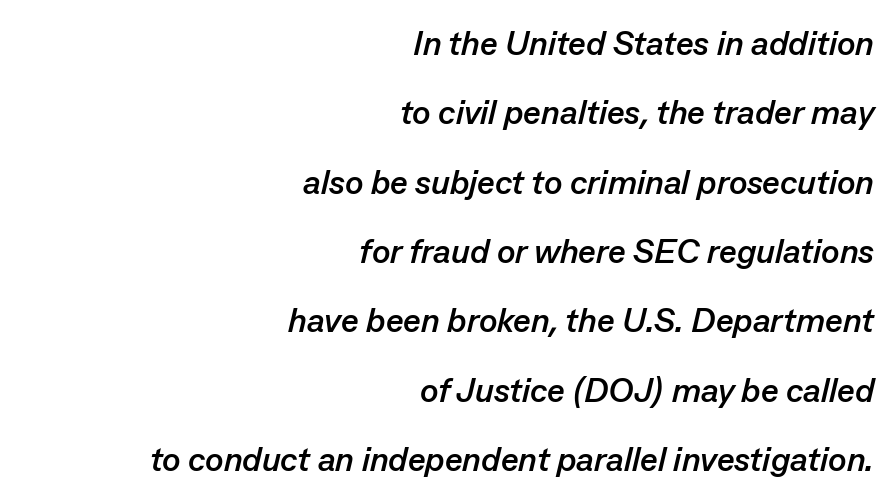
Q: Is the text bold? A: Yes.
Q: Is the text italic (slanted)? A: Yes, it leans right by about 13 degrees.
Q: Is the text underlined? A: No.
Q: How is the paragraph aligned? A: Right-aligned.
Q: Is the spacing between letters normal or unusually wide? A: Normal.
Q: Is the spacing between lines tight, normal or loose? A: Loose.
Q: Width (condensed, normal, or wide)? A: Normal.
Q: Stroke contrast? A: Low.
Q: x-height? A: Medium.
Q: Monospaced? A: No.
